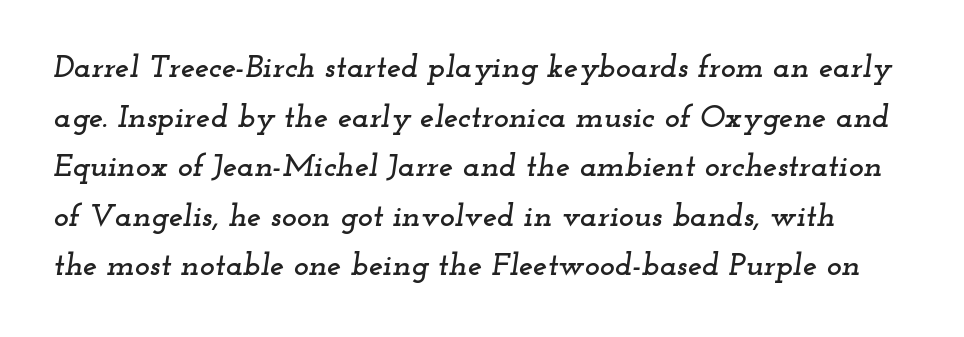
Q: Is the text italic (slanted)? A: Yes, it leans right by about 12 degrees.
Q: Is the typeface a serif or a sans-serif typeface? A: Serif.
Q: Is the text underlined? A: No.
Q: Is the spacing between letters normal or unusually wide? A: Normal.
Q: Is the spacing between lines tight, normal or loose? A: Normal.
Q: Width (condensed, normal, or wide)? A: Wide.
Q: Stroke contrast? A: Low.
Q: x-height? A: Small.
Q: Monospaced? A: No.
